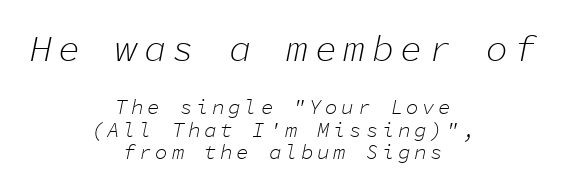
The image shows 37 px light type, italic (leaning right), monospaced; set centered, tight line spacing (1.07x), not underlined; the first (top) block is 1.76x larger; low stroke contrast and a medium x-height.
